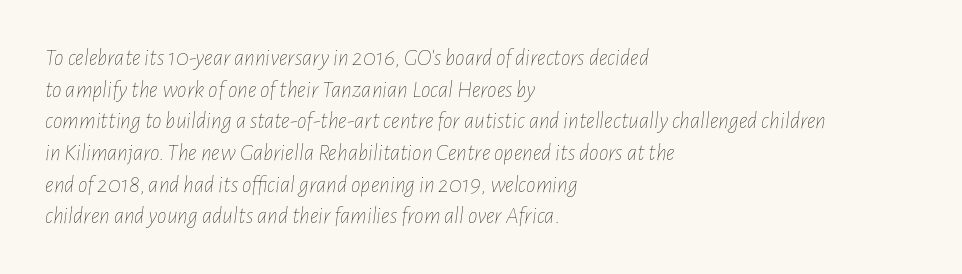
Q: Is the text bold? A: No.
Q: Is the text italic (slanted)? A: Yes, it leans right by about 7 degrees.
Q: Is the text underlined? A: No.
Q: How is the paragraph aligned? A: Left-aligned.
Q: Is the spacing between letters normal or unusually wide? A: Normal.
Q: Is the spacing between lines tight, normal or loose? A: Normal.
